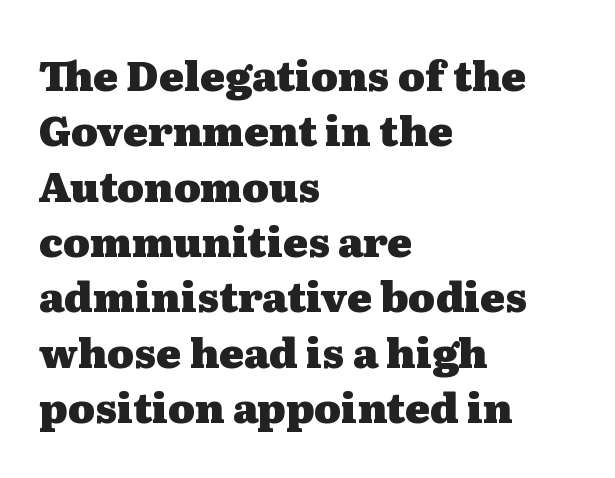
The text was rendered using a seriffed face with decorative stroke endings. Weight check: bold — yes, fully. If you measured baseline to baseline, you'd find a middling distance. The words here are not underlined.
